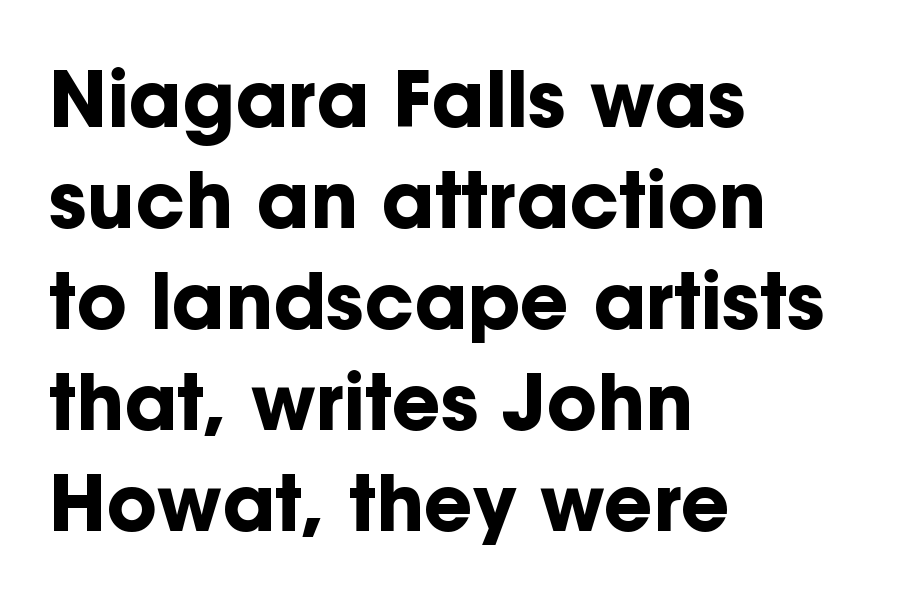
{"serif": "no", "italic": "no", "bold": "yes", "weight": "bold", "width": "normal", "stroke_contrast": "low", "x_height": "medium", "monospaced": "no", "underline": "no", "align": "left", "line_spacing": "normal", "line_spacing_ratio": 1.33, "letter_spacing": "normal", "letter_spacing_em": 0.0, "glyph_px": 76}
